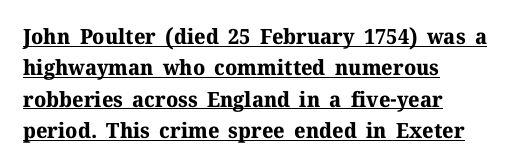
{"italic": "no", "bold": "yes", "underline": "yes", "align": "left", "line_spacing": "normal", "line_spacing_ratio": 1.49, "letter_spacing": "normal", "letter_spacing_em": 0.0, "glyph_px": 21}
